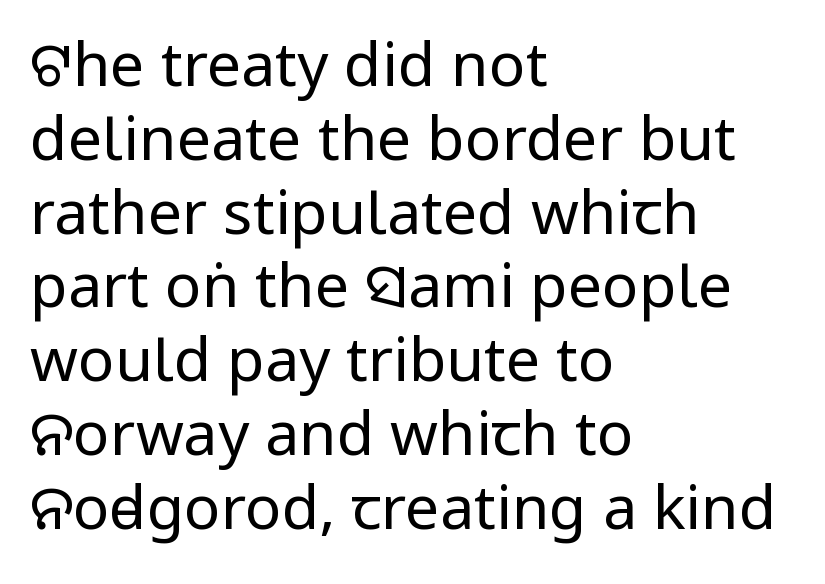
Words appear dense and cohesive because spacing is normal. If you drew a line through each stem, it would be perfectly vertical. What kind of face is this? One without serifs — a sans. The font is comparable to plain body text, perhaps lighter.
